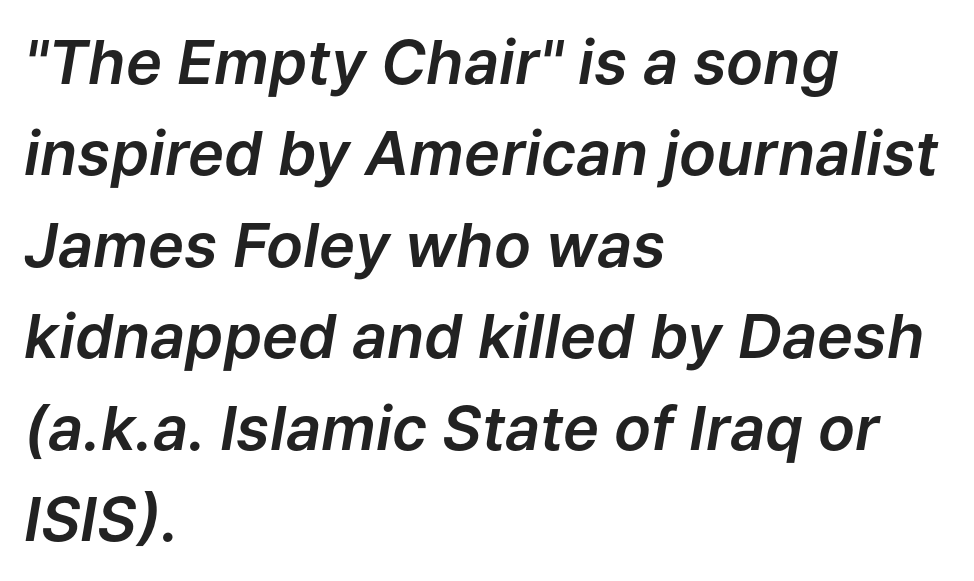
{"italic": "yes", "lean": "right", "slant_degrees": 9, "width": "normal", "stroke_contrast": "low", "x_height": "medium", "monospaced": "no", "underline": "no", "align": "left", "line_spacing": "normal", "line_spacing_ratio": 1.5, "letter_spacing": "normal", "letter_spacing_em": 0.0, "glyph_px": 61}
